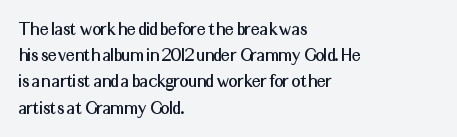
{"italic": "no", "underline": "no", "align": "left", "line_spacing": "normal", "line_spacing_ratio": 1.31, "letter_spacing": "normal", "letter_spacing_em": 0.0, "glyph_px": 20}
